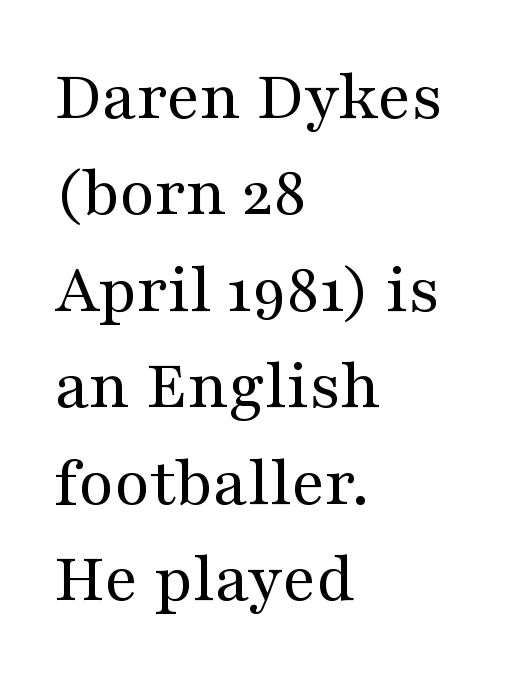
Q: Is the text bold? A: No.
Q: Is the text italic (slanted)? A: No, it is upright.
Q: Is the typeface a serif or a sans-serif typeface? A: Serif.
Q: Is the text underlined? A: No.
Q: How is the paragraph aligned? A: Left-aligned.
Q: Is the spacing between letters normal or unusually wide? A: Normal.
Q: Is the spacing between lines tight, normal or loose? A: Normal.
Q: Width (condensed, normal, or wide)? A: Wide.
Q: Stroke contrast? A: Medium.
Q: x-height? A: Medium.
Q: Monospaced? A: No.
